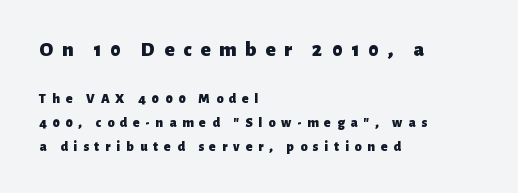
{"italic": "no", "bold": "yes", "underline": "no", "align": "left", "line_spacing": "normal", "line_spacing_ratio": 1.69, "letter_spacing": "wide", "letter_spacing_em": 0.42, "larger_block": "first", "size_ratio": 1.5, "glyph_px": 21}
